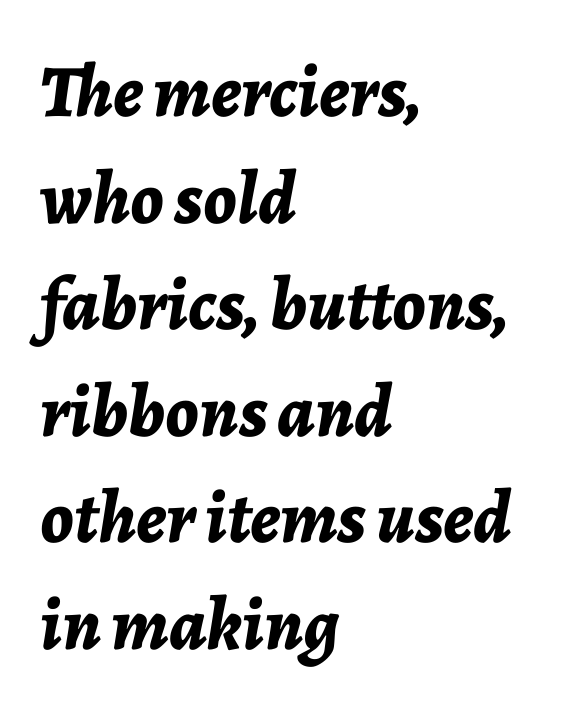
{"italic": "yes", "lean": "right", "slant_degrees": 7, "bold": "yes", "weight": "bold", "width": "normal", "stroke_contrast": "low", "x_height": "medium", "monospaced": "no", "underline": "no", "align": "left", "line_spacing": "normal", "line_spacing_ratio": 1.44, "letter_spacing": "normal", "letter_spacing_em": 0.0, "glyph_px": 74}
